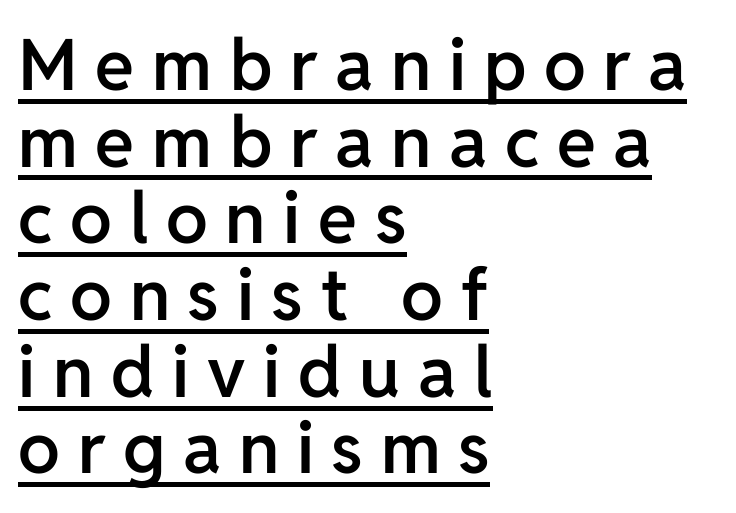
Q: Is the text bold? A: Semi-bold.
Q: Is the text italic (slanted)? A: No, it is upright.
Q: Is the typeface a serif or a sans-serif typeface? A: Sans-serif.
Q: Is the text underlined? A: Yes.
Q: How is the paragraph aligned? A: Left-aligned.
Q: Is the spacing between letters normal or unusually wide? A: Unusually wide.
Q: Is the spacing between lines tight, normal or loose? A: Tight.
Q: Width (condensed, normal, or wide)? A: Normal.
Q: Stroke contrast? A: Low.
Q: x-height? A: Medium.
Q: Monospaced? A: No.
